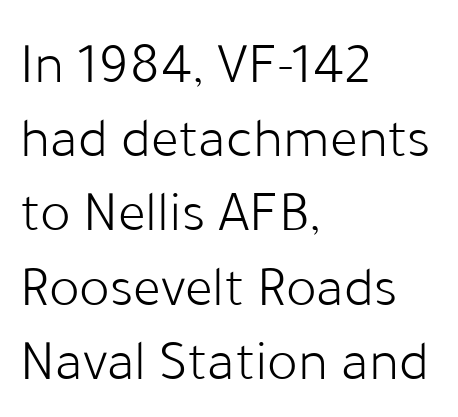
{"serif": "no", "italic": "no", "bold": "no", "weight": "light", "width": "normal", "stroke_contrast": "low", "x_height": "medium", "monospaced": "no", "underline": "no", "align": "left", "line_spacing": "normal", "line_spacing_ratio": 1.28, "letter_spacing": "normal", "letter_spacing_em": 0.0, "glyph_px": 58}
